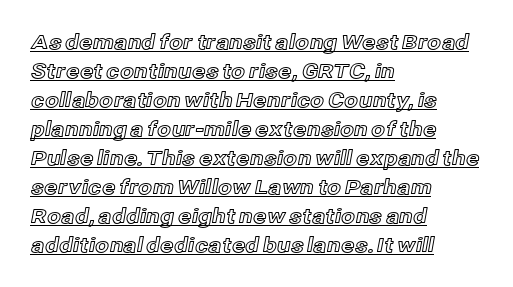
Q: Is the text italic (slanted)? A: Yes.
Q: Is the text underlined? A: Yes.
Q: How is the paragraph aligned? A: Left-aligned.
Q: Is the spacing between letters normal or unusually wide? A: Normal.
Q: Is the spacing between lines tight, normal or loose? A: Normal.
